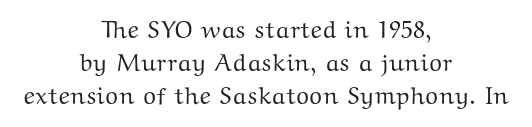
The horizontal fit of the characters is conventional and even. Beneath every word, the page is bare. Interline gaps are of average width in this sample. Every character sits straight up, as roman type does. The typesetter chose a symmetrical, centered arrangement here.
